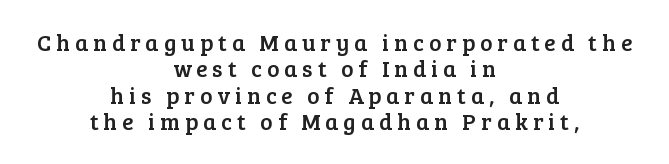
The image shows 23 px text type, upright; set centered, tight line spacing (1.15x), unusually wide letter spacing (+0.22 em), not underlined.
